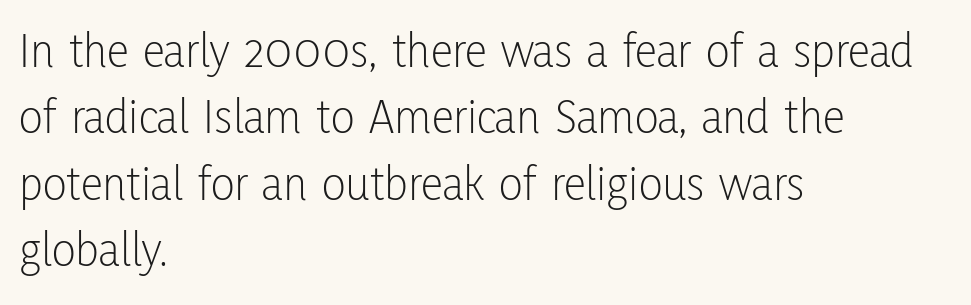
Q: Is the text bold? A: No.
Q: Is the text italic (slanted)? A: No, it is upright.
Q: Is the typeface a serif or a sans-serif typeface? A: Sans-serif.
Q: Is the text underlined? A: No.
Q: How is the paragraph aligned? A: Left-aligned.
Q: Is the spacing between letters normal or unusually wide? A: Normal.
Q: Is the spacing between lines tight, normal or loose? A: Normal.
Q: Width (condensed, normal, or wide)? A: Condensed.
Q: Stroke contrast? A: Low.
Q: x-height? A: Medium.
Q: Monospaced? A: No.
